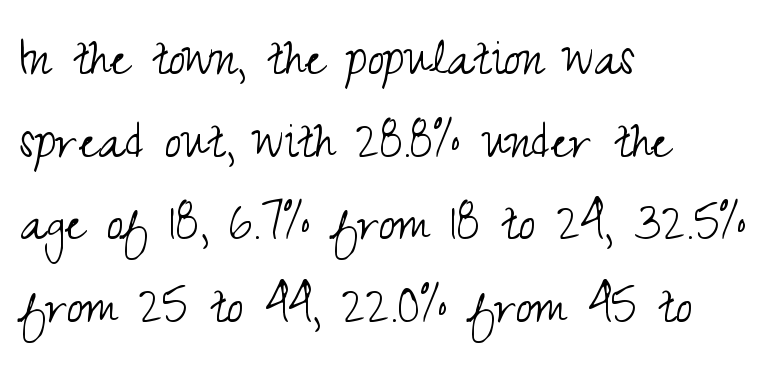
Q: Is the text bold? A: No.
Q: Is the text italic (slanted)? A: No, it is upright.
Q: Is the typeface a serif or a sans-serif typeface? A: Sans-serif.
Q: Is the text underlined? A: No.
Q: How is the paragraph aligned? A: Left-aligned.
Q: Is the spacing between letters normal or unusually wide? A: Normal.
Q: Is the spacing between lines tight, normal or loose? A: Normal.
Q: Width (condensed, normal, or wide)? A: Condensed.
Q: Stroke contrast? A: Medium.
Q: x-height? A: Small.
Q: Monospaced? A: No.
